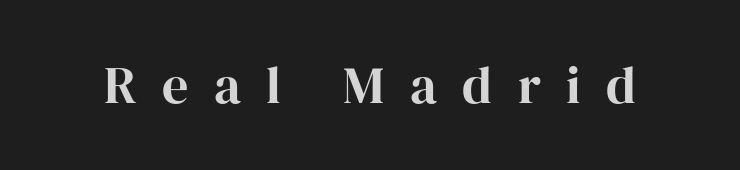
Plenty of ink on the page — the face is bold. The text was rendered using a seriffed face with decorative stroke endings. Think of a printed novel: that variable character pitch is what you see here. The lettering stays uniformly vertical, giving the passage a roman look. Tracking value appears strongly positive — letters spread wide. Descender tails drop into unmarked territory.
